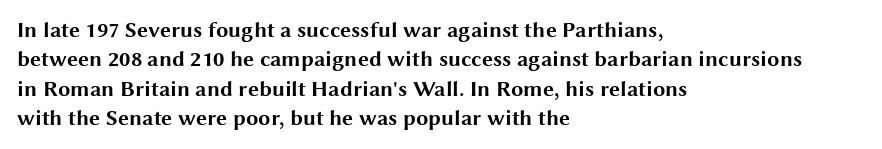
{"italic": "no", "bold": "yes", "underline": "no", "align": "left", "line_spacing": "normal", "line_spacing_ratio": 1.34, "letter_spacing": "normal", "letter_spacing_em": 0.0, "glyph_px": 22}
